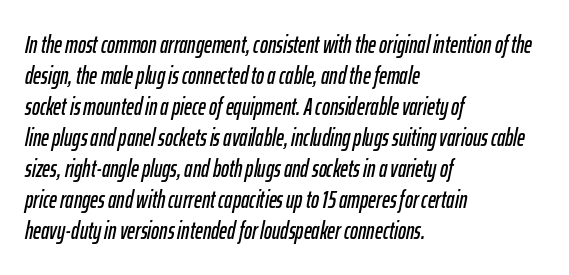
{"italic": "yes", "lean": "right", "slant_degrees": 12, "underline": "no", "align": "left", "line_spacing": "normal", "line_spacing_ratio": 1.29, "letter_spacing": "normal", "letter_spacing_em": 0.0, "glyph_px": 24}
